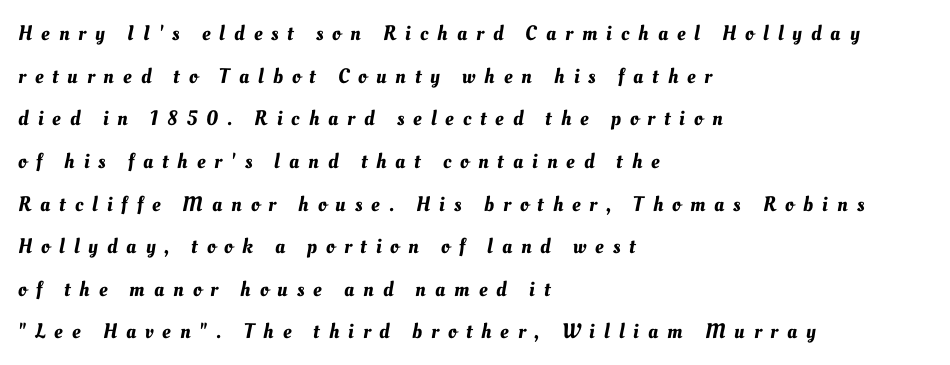
The typesetter chose a ragged-right arrangement here. How would I describe the line gaps? Wide and relaxed. Short note: letters widely spaced. Letters rest on an invisible, unmarked baseline.
